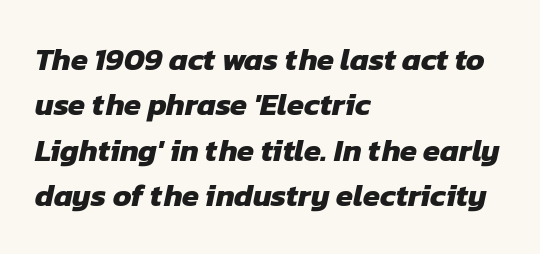
The image shows 31 px heavy sans-serif type; set left-aligned, normal line spacing (1.46x), normal letter spacing, not underlined; low stroke contrast and a medium x-height.
